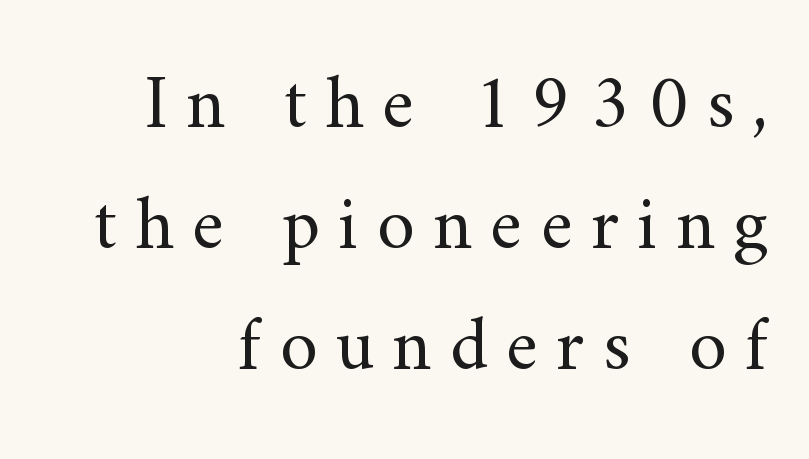
Q: Is the text bold? A: No.
Q: Is the text italic (slanted)? A: No, it is upright.
Q: Is the typeface a serif or a sans-serif typeface? A: Serif.
Q: Is the text underlined? A: No.
Q: How is the paragraph aligned? A: Right-aligned.
Q: Is the spacing between letters normal or unusually wide? A: Unusually wide.
Q: Is the spacing between lines tight, normal or loose? A: Normal.
Q: Width (condensed, normal, or wide)? A: Normal.
Q: Stroke contrast? A: Medium.
Q: x-height? A: Small.
Q: Monospaced? A: No.
